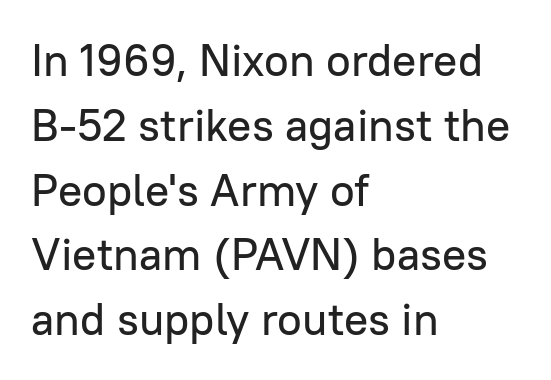
The image shows 45 px sans-serif type, upright; set left-aligned, normal line spacing (1.44x), normal letter spacing, not underlined; low stroke contrast and a medium x-height.
